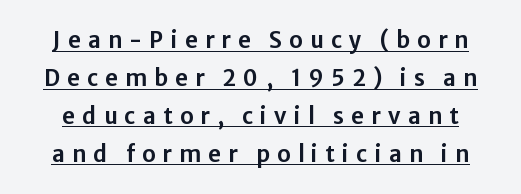
The glyphs are accompanied by a horizontal stroke just below them. Do the letters lean? They stand straight. Is the letter spacing exaggerated? Yes — the characters are pushed far apart.
